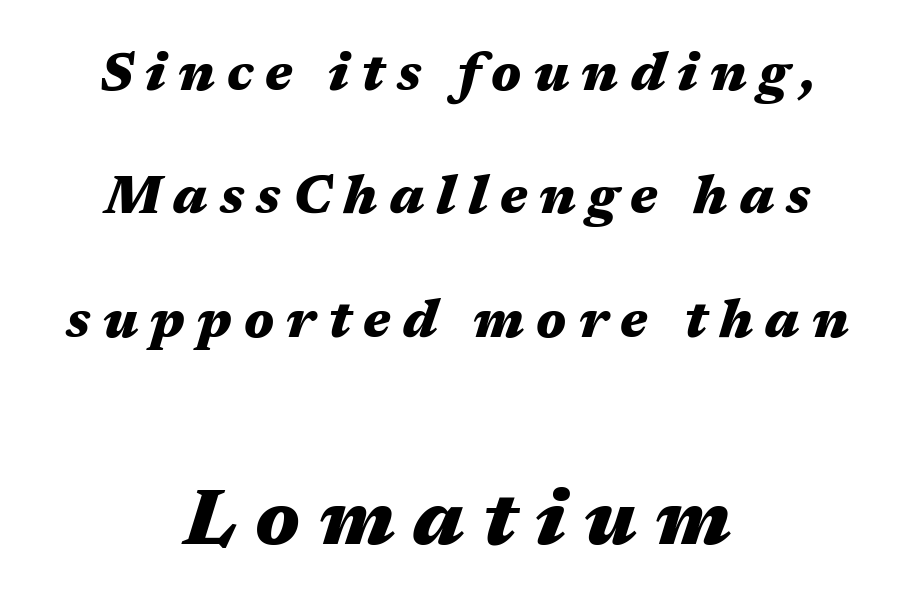
The image shows 79 px heavy, wide type, italic (leaning right); set centered, loose line spacing (2.33x), unusually wide letter spacing (+0.23 em), not underlined; the second (bottom) block is 1.49x larger; medium stroke contrast and a medium x-height.
